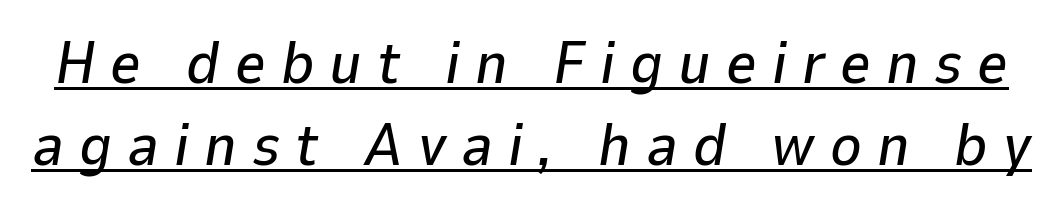
Q: Is the text italic (slanted)? A: Yes, it leans right by about 9 degrees.
Q: Is the text underlined? A: Yes.
Q: Is the spacing between letters normal or unusually wide? A: Unusually wide.
Q: Is the spacing between lines tight, normal or loose? A: Normal.
Q: Width (condensed, normal, or wide)? A: Normal.
Q: Stroke contrast? A: Low.
Q: x-height? A: Medium.
Q: Monospaced? A: No.
